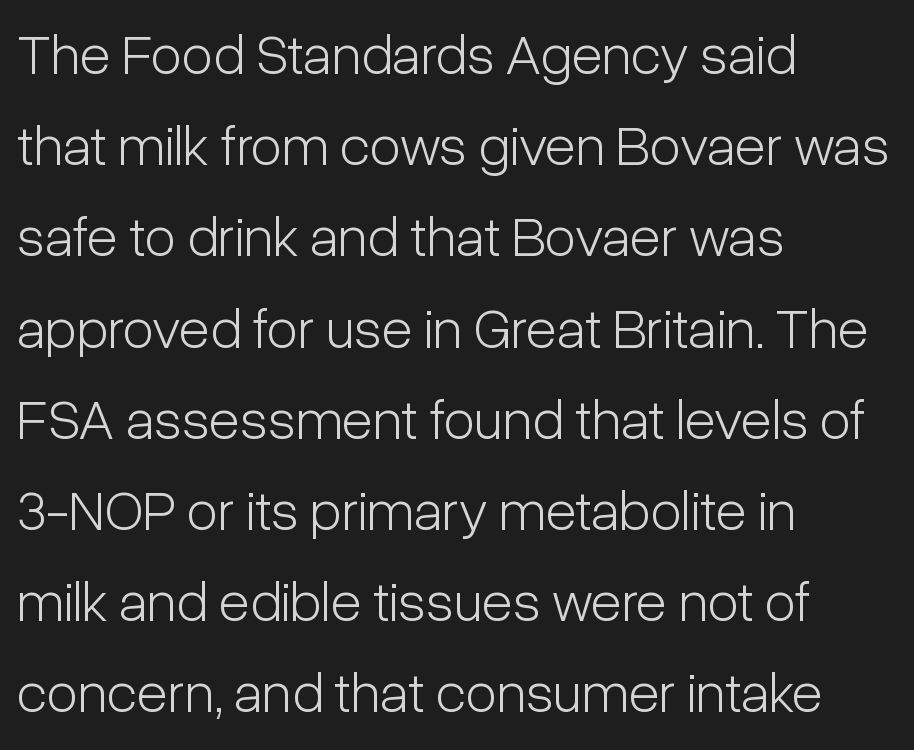
{"serif": "no", "italic": "no", "bold": "no", "weight": "light", "width": "condensed", "stroke_contrast": "low", "x_height": "medium", "monospaced": "no", "underline": "no", "align": "left", "line_spacing": "normal", "line_spacing_ratio": 1.6, "letter_spacing": "normal", "letter_spacing_em": 0.0, "glyph_px": 57}
